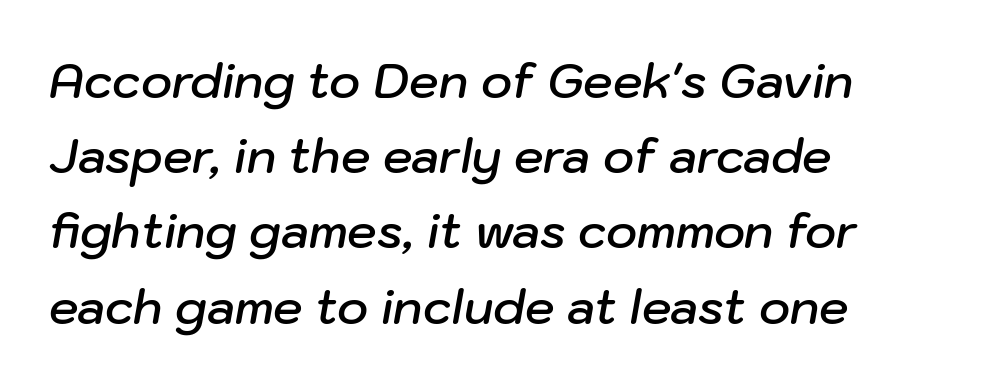
Q: Is the text bold? A: Semi-bold.
Q: Is the text italic (slanted)? A: Yes, it leans right by about 10 degrees.
Q: Is the text underlined? A: No.
Q: How is the paragraph aligned? A: Left-aligned.
Q: Is the spacing between letters normal or unusually wide? A: Normal.
Q: Is the spacing between lines tight, normal or loose? A: Normal.
Q: Width (condensed, normal, or wide)? A: Normal.
Q: Stroke contrast? A: Low.
Q: x-height? A: Medium.
Q: Monospaced? A: No.
